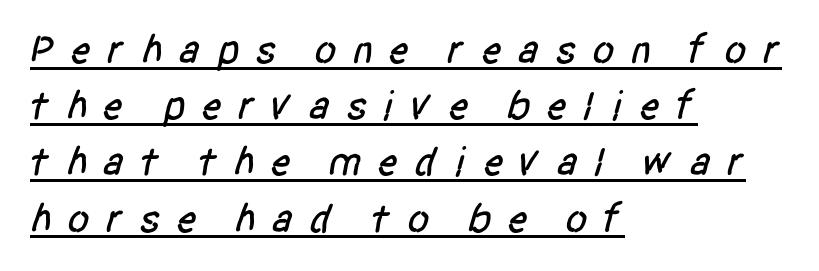
Q: Is the typeface a serif or a sans-serif typeface? A: Sans-serif.
Q: Is the text underlined? A: Yes.
Q: How is the paragraph aligned? A: Left-aligned.
Q: Is the spacing between letters normal or unusually wide? A: Unusually wide.
Q: Is the spacing between lines tight, normal or loose? A: Normal.
Q: Width (condensed, normal, or wide)? A: Condensed.
Q: Stroke contrast? A: Low.
Q: x-height? A: Large.
Q: Monospaced? A: No.
